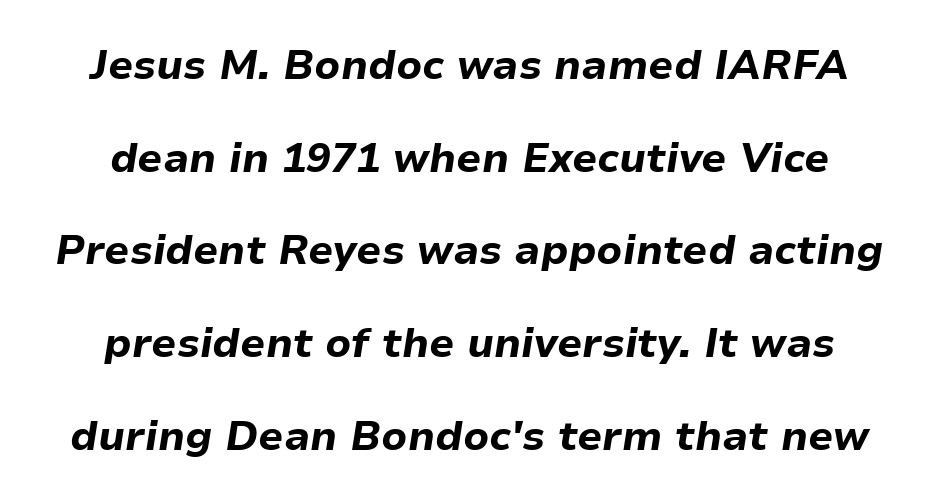
{"italic": "yes", "lean": "right", "slant_degrees": 9, "bold": "yes", "weight": "bold", "width": "normal", "stroke_contrast": "low", "x_height": "medium", "monospaced": "no", "underline": "no", "align": "center", "line_spacing": "loose", "line_spacing_ratio": 2.26, "letter_spacing": "normal", "letter_spacing_em": 0.0, "glyph_px": 41}
